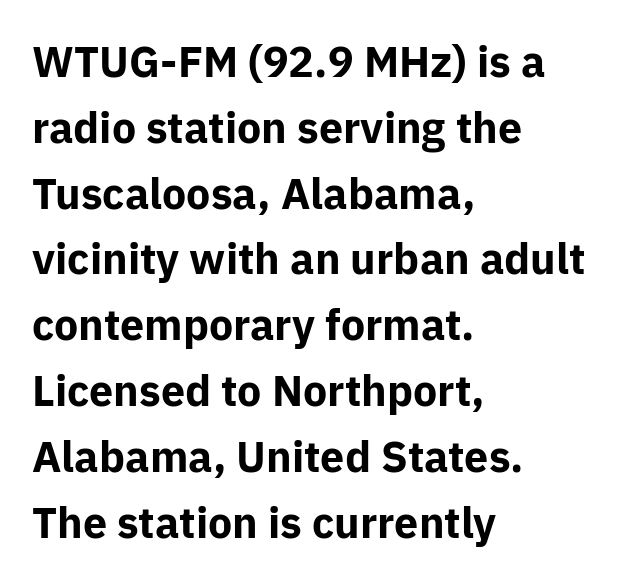
The image shows 43 px bold sans-serif type, upright; set left-aligned, normal line spacing (1.53x), normal letter spacing, not underlined; low stroke contrast and a medium x-height.
